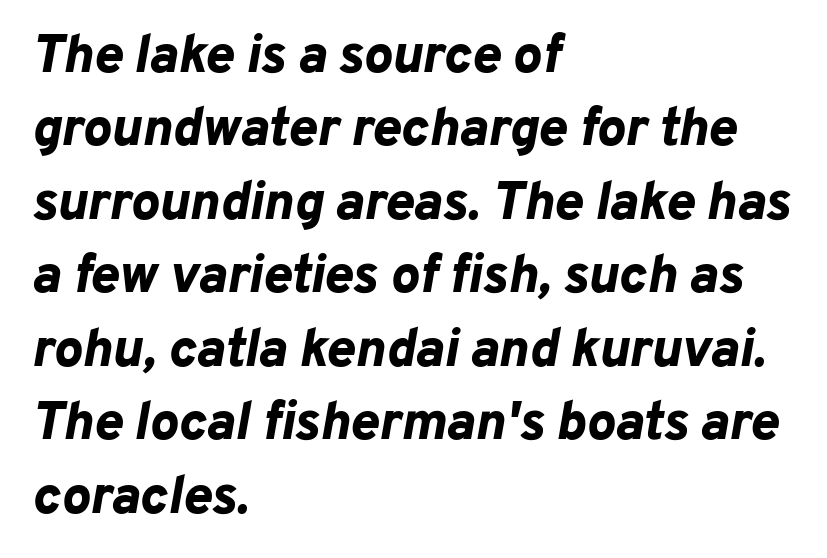
Q: Is the text bold? A: Yes.
Q: Is the text italic (slanted)? A: Yes, it leans right by about 10 degrees.
Q: Is the text underlined? A: No.
Q: How is the paragraph aligned? A: Left-aligned.
Q: Is the spacing between letters normal or unusually wide? A: Normal.
Q: Is the spacing between lines tight, normal or loose? A: Normal.
Q: Width (condensed, normal, or wide)? A: Normal.
Q: Stroke contrast? A: Low.
Q: x-height? A: Medium.
Q: Monospaced? A: No.
